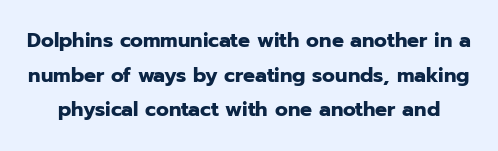
Compared with typical body copy, the letter spacing here is the same. Bare-footed words on every line. Weight check: bold — yes, fully. Ascenders rise straight up at ninety degrees.
